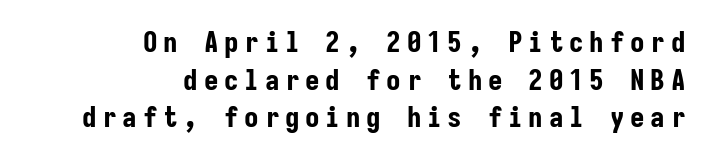
Regular leading. The face used here is rendered with a markedly widened letterfit. Note the uniform advance width — an 'i' takes as much space as an 'm'. The designer went with a sans here, leaving each stem footless. Chunky letters — that's bold for sure.
